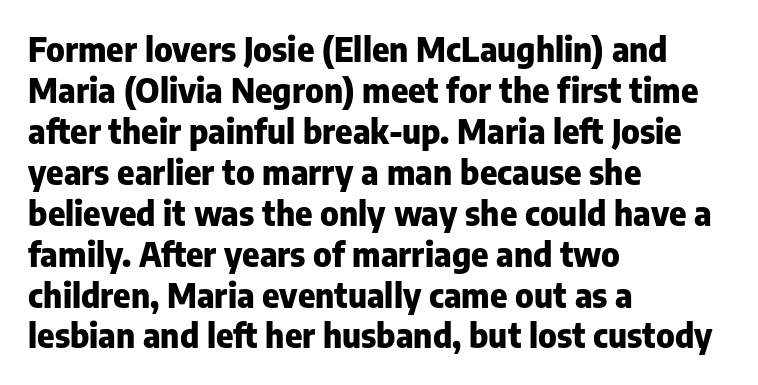
{"serif": "no", "italic": "no", "bold": "yes", "weight": "heavy", "width": "normal", "stroke_contrast": "low", "x_height": "medium", "monospaced": "no", "underline": "no", "align": "left", "line_spacing_ratio": 1.24, "letter_spacing": "normal", "letter_spacing_em": 0.0, "glyph_px": 33}
